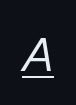
{"italic": "yes", "lean": "right", "slant_degrees": 13, "bold": "no", "weight": "regular", "width": "normal", "stroke_contrast": "low", "x_height": "medium", "monospaced": "no", "underline": "yes", "letter_spacing": "wide", "letter_spacing_em": 0.42, "glyph_px": 47}
